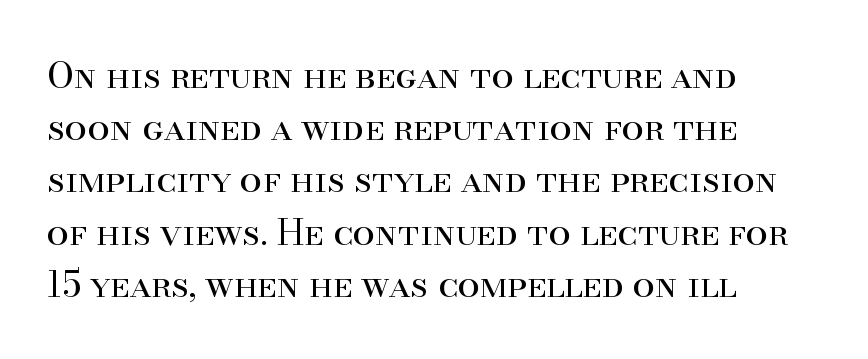
Q: Is the text bold? A: No.
Q: Is the text italic (slanted)? A: No, it is upright.
Q: Is the typeface a serif or a sans-serif typeface? A: Serif.
Q: Is the text underlined? A: No.
Q: How is the paragraph aligned? A: Left-aligned.
Q: Is the spacing between letters normal or unusually wide? A: Normal.
Q: Is the spacing between lines tight, normal or loose? A: Normal.
Q: Width (condensed, normal, or wide)? A: Normal.
Q: Stroke contrast? A: High.
Q: x-height? A: Small.
Q: Monospaced? A: No.
